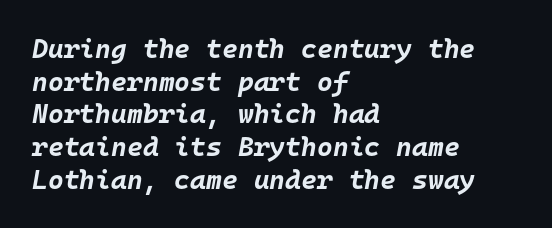
Honestly, the letter spacing is just normal — you wouldn't notice it. Slanted lettering throughout. Teacher's note: observe the even left margin — that is flush-left alignment. The rendering uses a bold face; every stroke is thick and dark.
